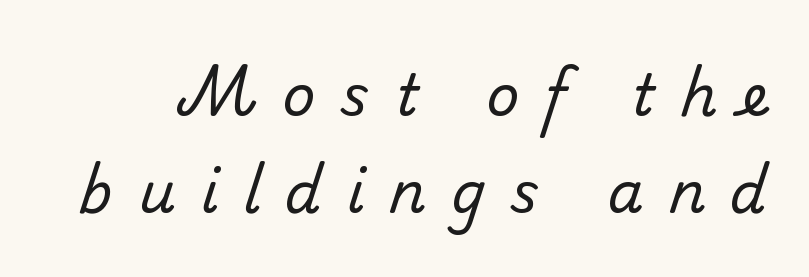
{"serif": "no", "bold": "no", "weight": "regular", "width": "normal", "stroke_contrast": "low", "x_height": "small", "monospaced": "no", "underline": "no", "line_spacing_ratio": 1.71, "letter_spacing": "wide", "letter_spacing_em": 0.44, "glyph_px": 57}
